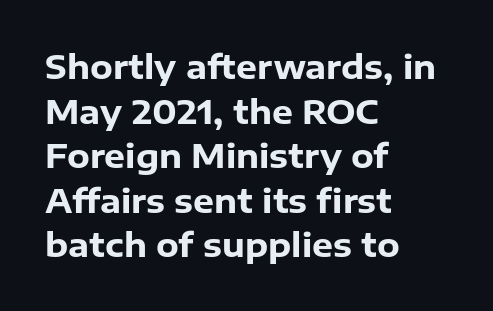
Q: Is the text bold? A: Yes.
Q: Is the text italic (slanted)? A: No, it is upright.
Q: Is the typeface a serif or a sans-serif typeface? A: Sans-serif.
Q: Is the text underlined? A: No.
Q: How is the paragraph aligned? A: Left-aligned.
Q: Is the spacing between letters normal or unusually wide? A: Normal.
Q: Is the spacing between lines tight, normal or loose? A: Normal.
Q: Width (condensed, normal, or wide)? A: Normal.
Q: Stroke contrast? A: Low.
Q: x-height? A: Medium.
Q: Monospaced? A: No.
